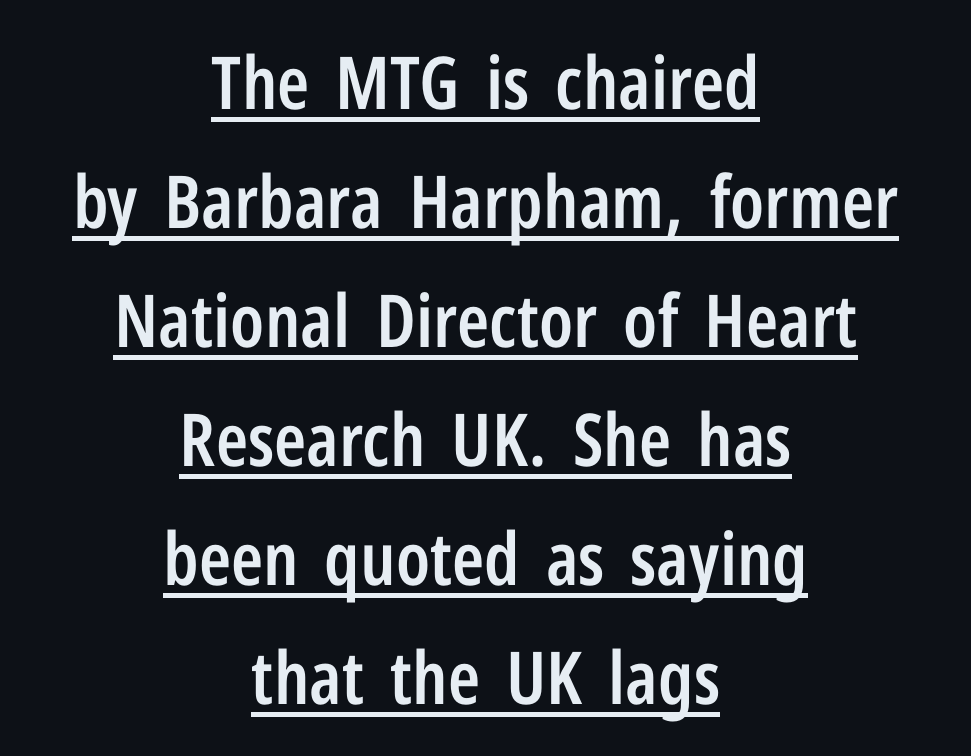
Q: Is the text bold? A: Semi-bold.
Q: Is the text italic (slanted)? A: No, it is upright.
Q: Is the typeface a serif or a sans-serif typeface? A: Sans-serif.
Q: Is the text underlined? A: Yes.
Q: How is the paragraph aligned? A: Centered.
Q: Is the spacing between letters normal or unusually wide? A: Normal.
Q: Is the spacing between lines tight, normal or loose? A: Normal.
Q: Width (condensed, normal, or wide)? A: Condensed.
Q: Stroke contrast? A: Low.
Q: x-height? A: Medium.
Q: Monospaced? A: No.
